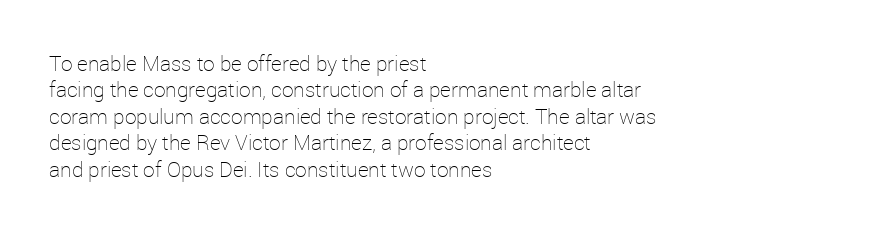
{"italic": "no", "bold": "no", "underline": "no", "align": "left", "line_spacing": "normal", "line_spacing_ratio": 1.26, "letter_spacing": "normal", "letter_spacing_em": 0.0, "glyph_px": 21}
